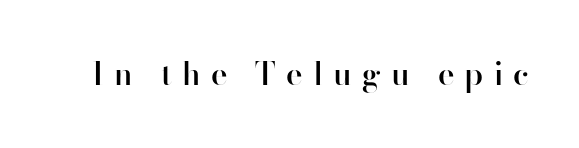
The image shows 31 px semibold sans-serif type, upright; set unusually wide letter spacing (+0.33 em), not underlined; high stroke contrast and a small x-height.
